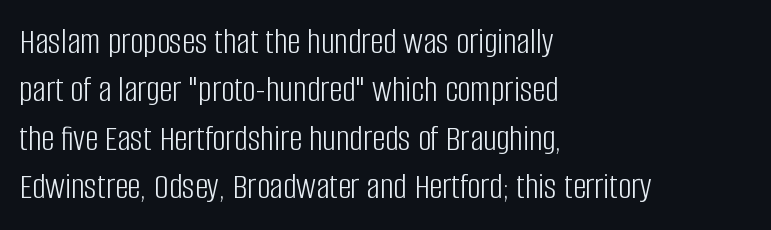
Q: Is the text bold? A: No.
Q: Is the text italic (slanted)? A: No, it is upright.
Q: Is the typeface a serif or a sans-serif typeface? A: Sans-serif.
Q: Is the text underlined? A: No.
Q: How is the paragraph aligned? A: Left-aligned.
Q: Is the spacing between letters normal or unusually wide? A: Normal.
Q: Is the spacing between lines tight, normal or loose? A: Normal.
Q: Width (condensed, normal, or wide)? A: Condensed.
Q: Stroke contrast? A: Low.
Q: x-height? A: Large.
Q: Monospaced? A: No.
